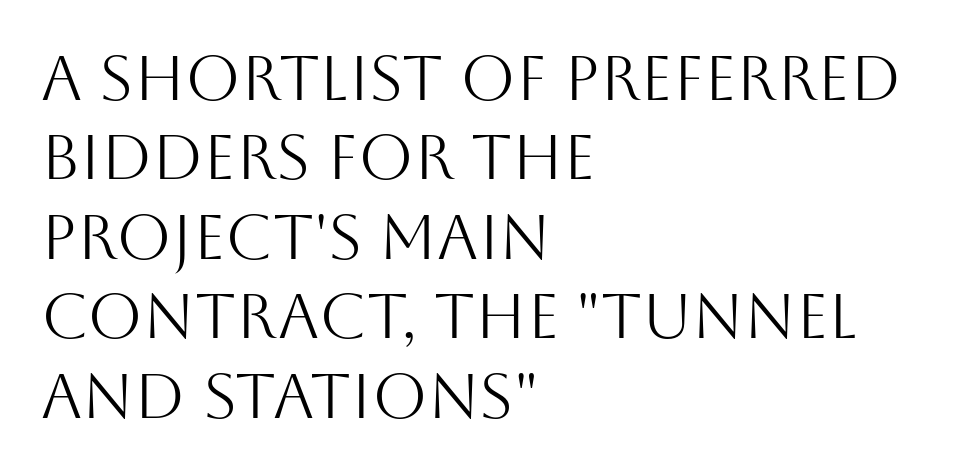
{"serif": "no", "italic": "no", "bold": "no", "weight": "light", "width": "normal", "stroke_contrast": "medium", "x_height": "large", "monospaced": "no", "underline": "no", "align": "left", "line_spacing": "normal", "line_spacing_ratio": 1.26, "letter_spacing": "normal", "letter_spacing_em": 0.0, "glyph_px": 63}
